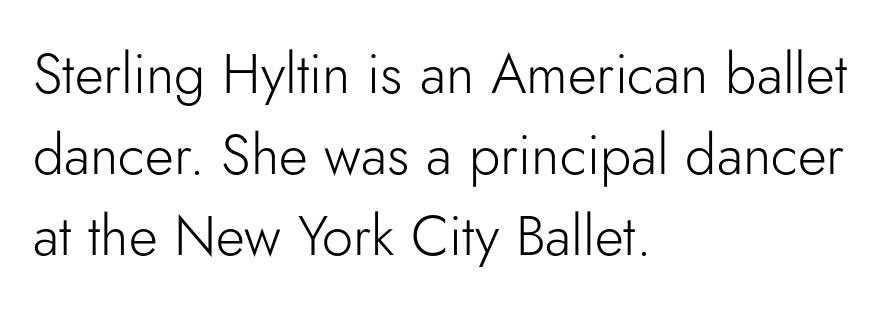
{"serif": "no", "italic": "no", "bold": "no", "weight": "light", "width": "normal", "stroke_contrast": "low", "x_height": "small", "monospaced": "no", "underline": "no", "align": "left", "line_spacing": "normal", "line_spacing_ratio": 1.45, "letter_spacing": "normal", "letter_spacing_em": 0.0, "glyph_px": 56}
